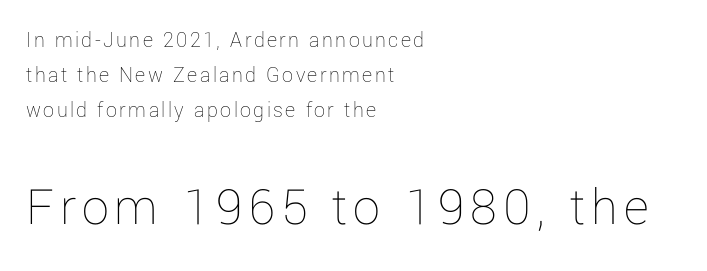
Q: Is the text bold? A: No.
Q: Is the text italic (slanted)? A: No, it is upright.
Q: Is the text underlined? A: No.
Q: How is the paragraph aligned? A: Left-aligned.
Q: Is the spacing between lines tight, normal or loose? A: Normal.
Q: Which block of text is set in a larger size, the first (top) or the second (bottom)? A: The second (bottom) one.
Q: Width (condensed, normal, or wide)? A: Normal.
Q: Stroke contrast? A: Low.
Q: x-height? A: Medium.
Q: Monospaced? A: No.
